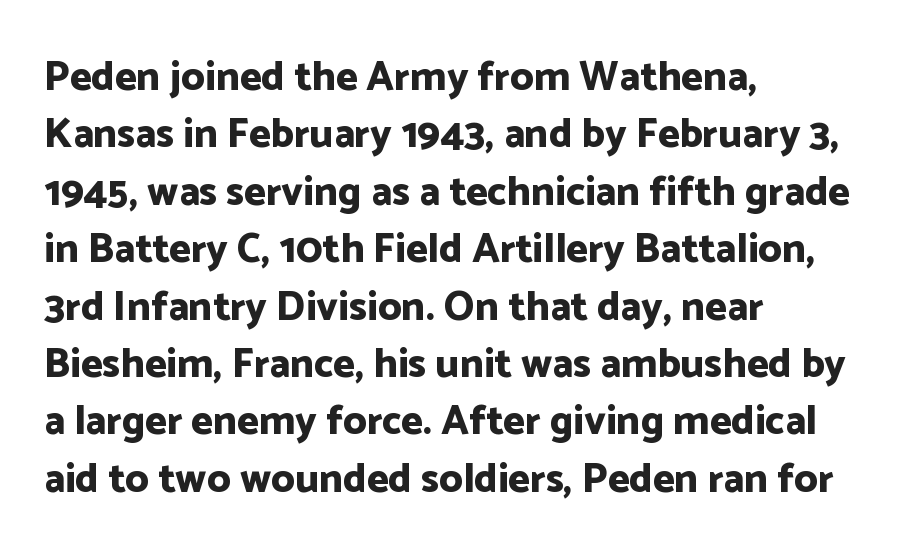
Q: Is the text bold? A: Yes.
Q: Is the text italic (slanted)? A: No, it is upright.
Q: Is the typeface a serif or a sans-serif typeface? A: Sans-serif.
Q: Is the text underlined? A: No.
Q: How is the paragraph aligned? A: Left-aligned.
Q: Is the spacing between letters normal or unusually wide? A: Normal.
Q: Is the spacing between lines tight, normal or loose? A: Normal.
Q: Width (condensed, normal, or wide)? A: Normal.
Q: Stroke contrast? A: Low.
Q: x-height? A: Medium.
Q: Monospaced? A: No.
